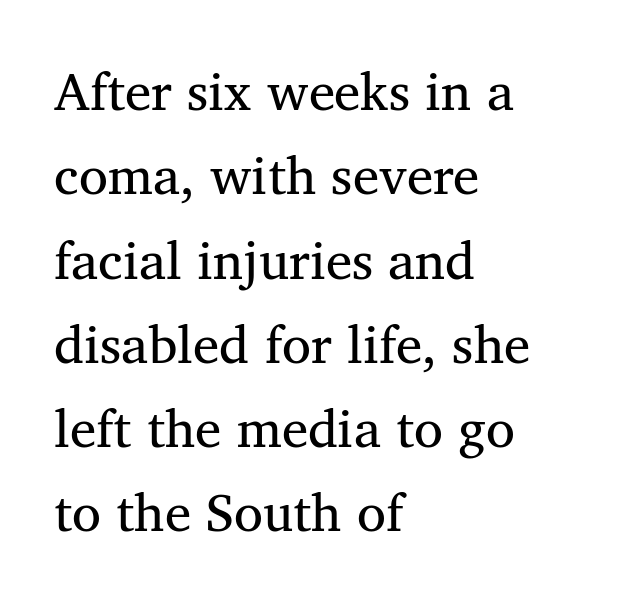
{"serif": "yes", "italic": "no", "width": "normal", "stroke_contrast": "medium", "x_height": "medium", "monospaced": "no", "underline": "no", "align": "left", "line_spacing": "normal", "line_spacing_ratio": 1.59, "letter_spacing": "normal", "letter_spacing_em": 0.0, "glyph_px": 53}
